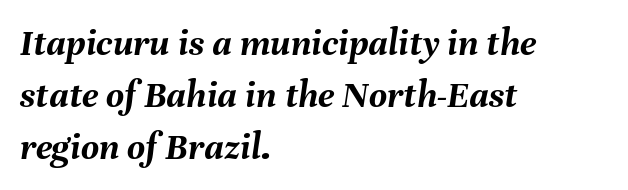
{"italic": "yes", "lean": "right", "slant_degrees": 8, "bold": "yes", "weight": "semibold", "width": "normal", "stroke_contrast": "medium", "x_height": "medium", "monospaced": "no", "underline": "no", "align": "left", "line_spacing": "normal", "line_spacing_ratio": 1.33, "letter_spacing": "normal", "letter_spacing_em": 0.0, "glyph_px": 39}
